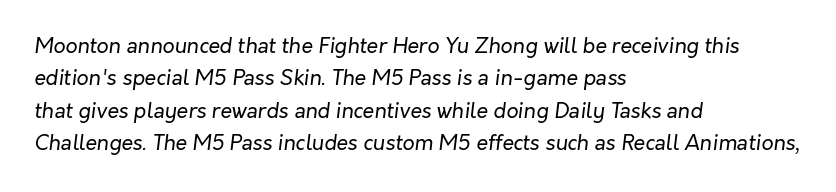
Is the block centered? No — it sits flush against the left margin. The designer left line spacing at the default. Check the space under the baseline: it is left empty. Nothing unusual about the tracking: characters are spaced as the font intends. Tall strokes in this sample are angled rather than plumb. Stem width sits at or under what a default text font uses.
